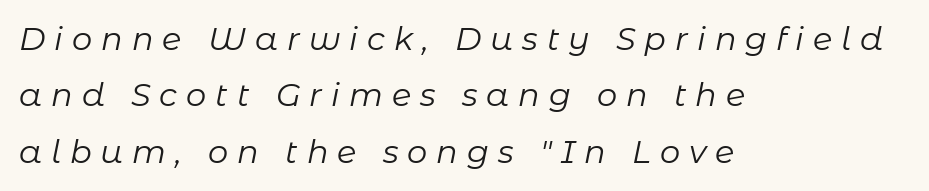
The face used here is rendered with a markedly widened letterfit. A clean baseline with only descenders dipping below it. The letters advance in unequal steps, a hallmark of proportional type. A student would call this left alignment; a typographer would say flush left, rag right.
